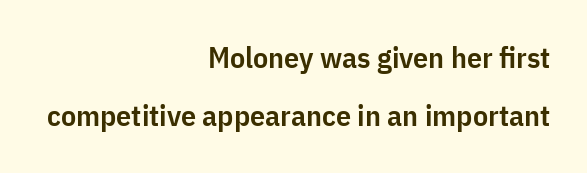
Q: Is the text bold? A: Semi-bold.
Q: Is the text italic (slanted)? A: No, it is upright.
Q: Is the typeface a serif or a sans-serif typeface? A: Sans-serif.
Q: Is the text underlined? A: No.
Q: How is the paragraph aligned? A: Right-aligned.
Q: Is the spacing between letters normal or unusually wide? A: Normal.
Q: Is the spacing between lines tight, normal or loose? A: Loose.
Q: Width (condensed, normal, or wide)? A: Condensed.
Q: Stroke contrast? A: Low.
Q: x-height? A: Medium.
Q: Monospaced? A: No.
